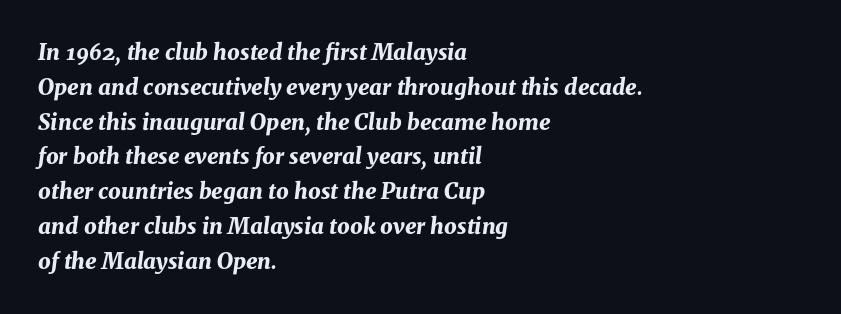
The image shows 22 px bold type, italic (leaning right); set left-aligned, normal line spacing (1.58x), normal letter spacing, not underlined.
